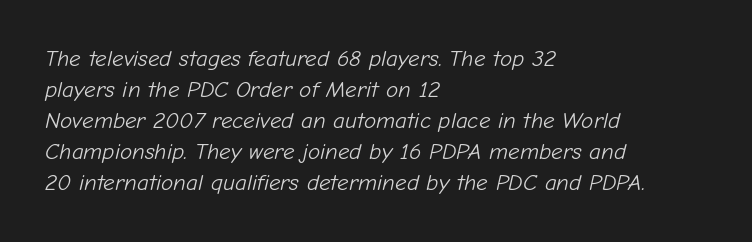
{"italic": "yes", "lean": "right", "slant_degrees": 12, "bold": "no", "underline": "no", "align": "left", "line_spacing": "normal", "line_spacing_ratio": 1.35, "letter_spacing": "normal", "letter_spacing_em": 0.0, "glyph_px": 23}
